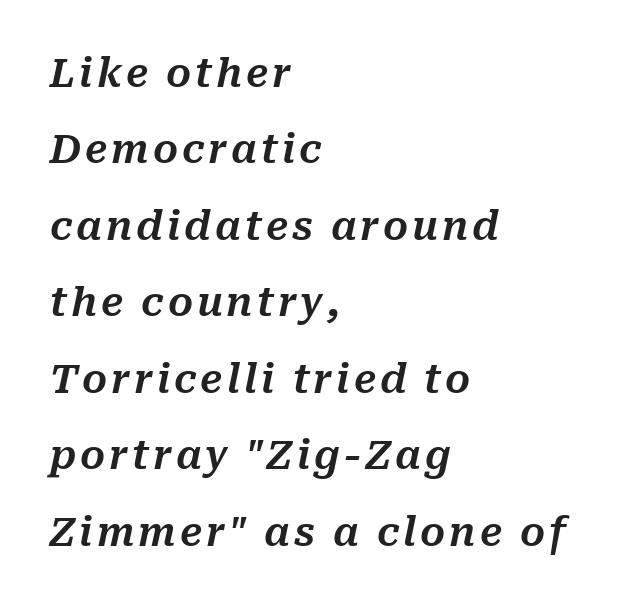
{"italic": "yes", "lean": "right", "slant_degrees": 10, "width": "normal", "stroke_contrast": "medium", "x_height": "medium", "monospaced": "no", "underline": "no", "align": "left", "line_spacing": "loose", "line_spacing_ratio": 1.96, "glyph_px": 39}
